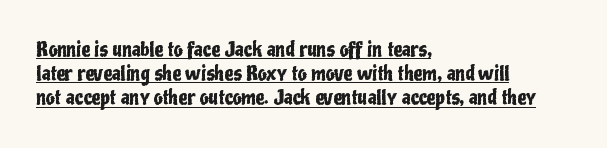
Q: Is the text italic (slanted)? A: No, it is upright.
Q: Is the text underlined? A: Yes.
Q: How is the paragraph aligned? A: Left-aligned.
Q: Is the spacing between letters normal or unusually wide? A: Normal.
